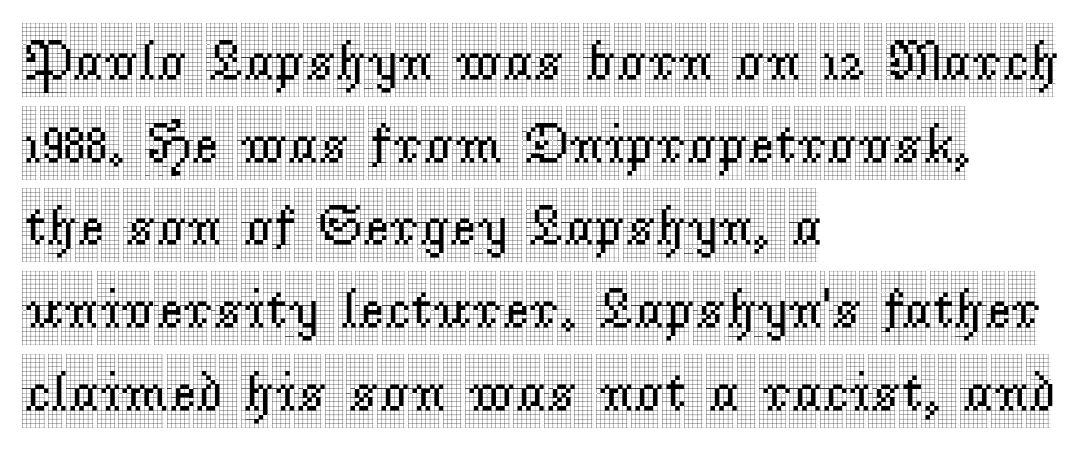
{"serif": "yes", "italic": "no", "width": "condensed", "x_height": "large", "monospaced": "no", "underline": "no", "align": "left", "line_spacing": "normal", "line_spacing_ratio": 1.45, "letter_spacing": "normal", "letter_spacing_em": 0.0, "glyph_px": 57}
